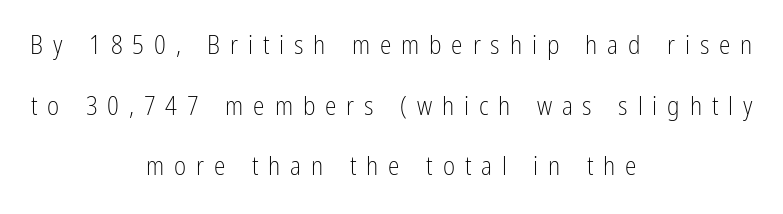
{"italic": "no", "bold": "no", "underline": "no", "align": "center", "line_spacing": "loose", "line_spacing_ratio": 2.33, "letter_spacing": "wide", "letter_spacing_em": 0.38, "glyph_px": 26}
